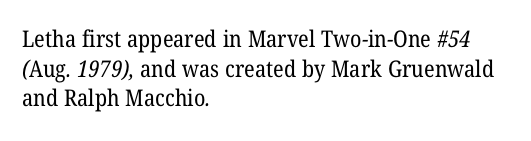
Q: Is the text bold? A: No.
Q: Is the text underlined? A: No.
Q: How is the paragraph aligned? A: Left-aligned.
Q: Is the spacing between letters normal or unusually wide? A: Normal.
Q: Is the spacing between lines tight, normal or loose? A: Normal.
